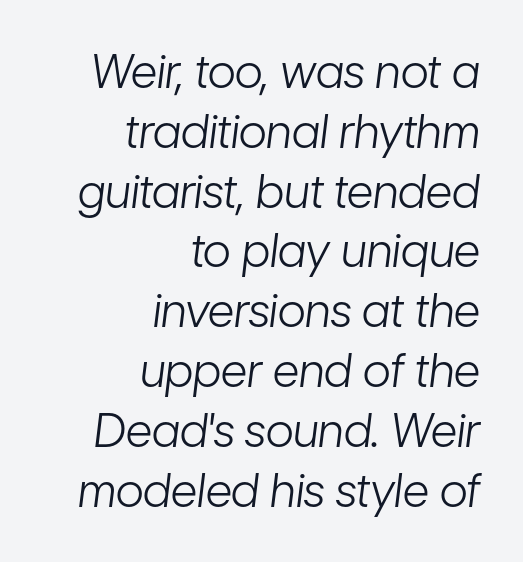
{"italic": "yes", "lean": "right", "slant_degrees": 7, "bold": "no", "weight": "light", "width": "condensed", "stroke_contrast": "low", "x_height": "medium", "monospaced": "no", "underline": "no", "align": "right", "line_spacing": "normal", "line_spacing_ratio": 1.3, "letter_spacing": "normal", "letter_spacing_em": 0.0, "glyph_px": 46}
